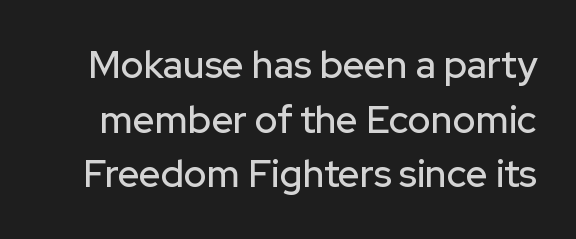
Q: Is the text italic (slanted)? A: No, it is upright.
Q: Is the typeface a serif or a sans-serif typeface? A: Sans-serif.
Q: Is the text underlined? A: No.
Q: Is the spacing between letters normal or unusually wide? A: Normal.
Q: Is the spacing between lines tight, normal or loose? A: Normal.
Q: Width (condensed, normal, or wide)? A: Normal.
Q: Stroke contrast? A: Low.
Q: x-height? A: Medium.
Q: Monospaced? A: No.
